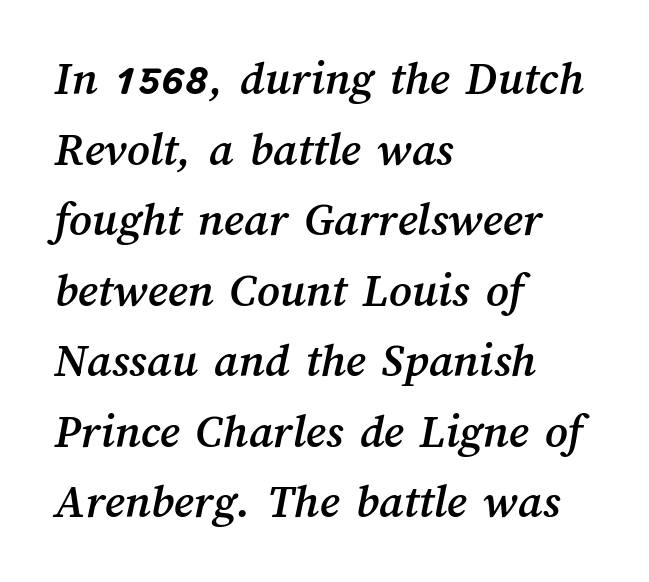
Q: Is the text underlined? A: No.
Q: How is the paragraph aligned? A: Left-aligned.
Q: Is the spacing between letters normal or unusually wide? A: Normal.
Q: Is the spacing between lines tight, normal or loose? A: Normal.
Q: Width (condensed, normal, or wide)? A: Normal.
Q: Stroke contrast? A: Medium.
Q: x-height? A: Medium.
Q: Monospaced? A: No.
